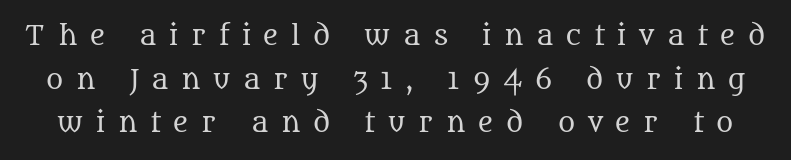
{"italic": "no", "bold": "no", "underline": "no", "line_spacing": "normal", "line_spacing_ratio": 1.68, "letter_spacing": "wide", "letter_spacing_em": 0.49, "glyph_px": 26}
